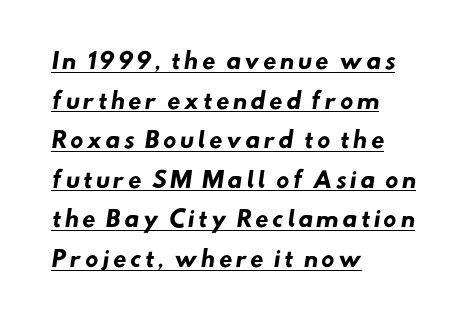
A full-strength bold gives these letters their thick strokes. Which margin do the lines hug? The left one — the right edge is uneven. Glance below the letters and you will spot a drawn line.
